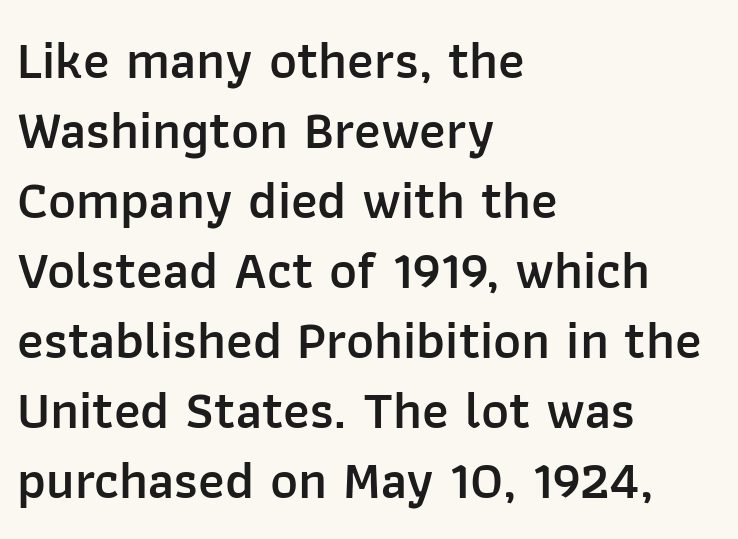
Q: Is the text bold? A: Semi-bold.
Q: Is the text italic (slanted)? A: No, it is upright.
Q: Is the typeface a serif or a sans-serif typeface? A: Sans-serif.
Q: Is the text underlined? A: No.
Q: How is the paragraph aligned? A: Left-aligned.
Q: Is the spacing between letters normal or unusually wide? A: Normal.
Q: Is the spacing between lines tight, normal or loose? A: Normal.
Q: Width (condensed, normal, or wide)? A: Normal.
Q: Stroke contrast? A: Low.
Q: x-height? A: Medium.
Q: Monospaced? A: No.
